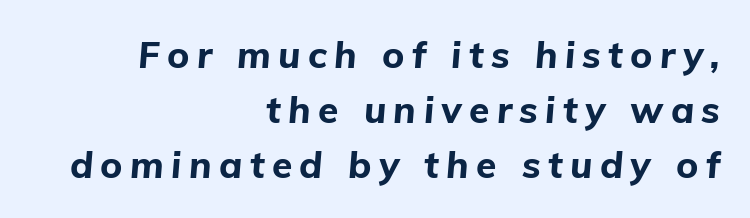
Proportional: the letters do not fall into vertical columns. As a designer I'd log this as weight 700, bold. The gap between lines stays unmarked. Short note: letters widely spaced. There's an unmistakable incline to the writing here. All the whitespace from short lines collects on the left.
